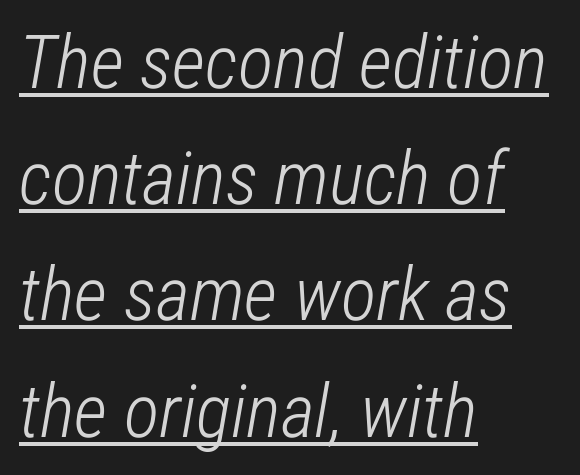
{"italic": "yes", "lean": "right", "slant_degrees": 12, "bold": "no", "weight": "light", "width": "condensed", "stroke_contrast": "low", "x_height": "medium", "monospaced": "no", "underline": "yes", "align": "left", "line_spacing": "normal", "line_spacing_ratio": 1.57, "letter_spacing": "normal", "letter_spacing_em": 0.0, "glyph_px": 74}
